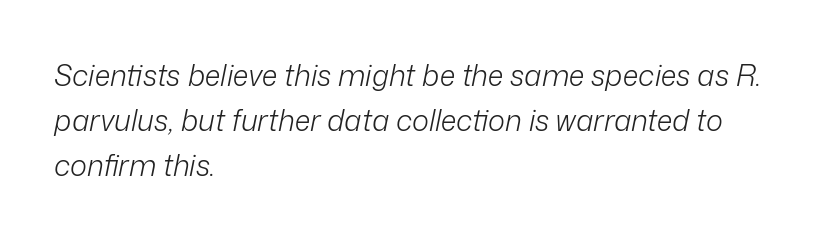
The image shows 29 px light type, italic (leaning right); set left-aligned, normal line spacing (1.55x), normal letter spacing, not underlined; low stroke contrast and a medium x-height.
